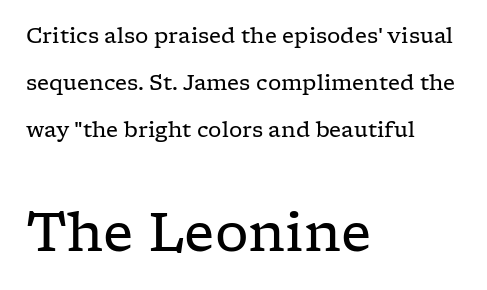
Q: Is the text bold? A: No.
Q: Is the text italic (slanted)? A: No, it is upright.
Q: Is the typeface a serif or a sans-serif typeface? A: Serif.
Q: Is the text underlined? A: No.
Q: How is the paragraph aligned? A: Left-aligned.
Q: Is the spacing between letters normal or unusually wide? A: Normal.
Q: Is the spacing between lines tight, normal or loose? A: Loose.
Q: Which block of text is set in a larger size, the first (top) or the second (bottom)? A: The second (bottom) one.
Q: Width (condensed, normal, or wide)? A: Wide.
Q: Stroke contrast? A: Low.
Q: x-height? A: Medium.
Q: Monospaced? A: No.
